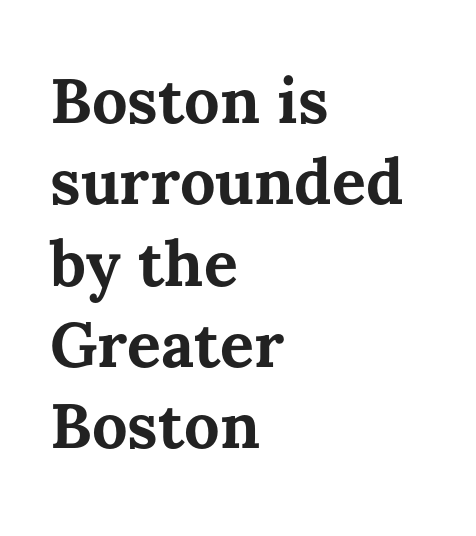
In terms of letterspacing, this is plain default setting. Emphasis by weight is at full strength: bold. The lettering holds an erect, upright posture throughout. Is this a fixed-width face? No — the glyphs have proportional, varying widths. Compared with a centered layout, this one pins lines to the left instead.
